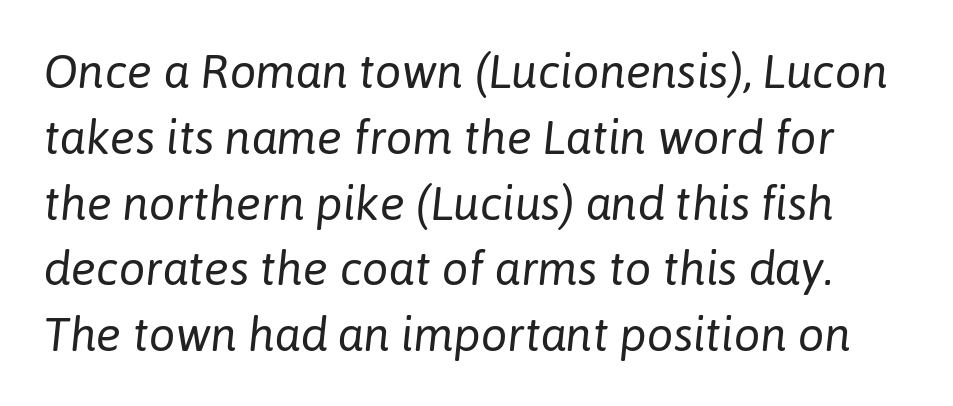
The image shows 47 px regular-weight type, italic (leaning right); set normal line spacing (1.4x), normal letter spacing, not underlined; low stroke contrast and a medium x-height.
